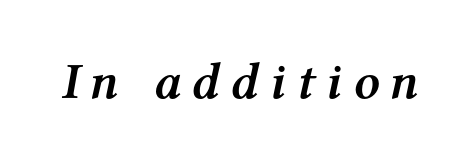
The image shows 51 px semibold type, italic (leaning right); set unusually wide letter spacing (+0.21 em), not underlined; medium stroke contrast and a medium x-height.
